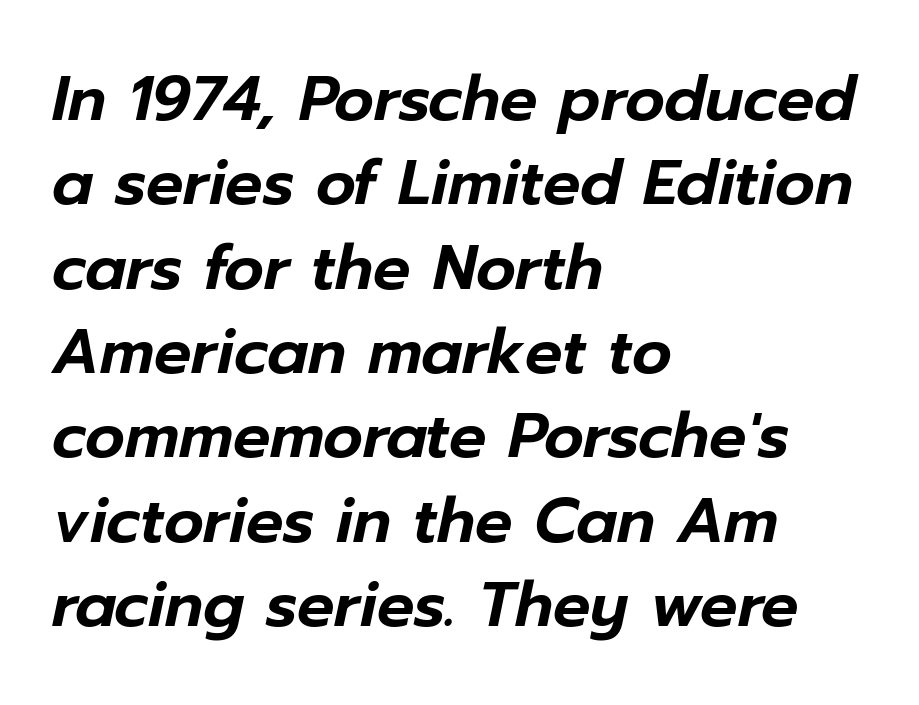
The text block is weighted toward the left margin, trailing off unevenly rightward. Does the lettering tilt? It does — this is italic. This rendering leaves character spacing at its baseline value. No word sits above an underline.
